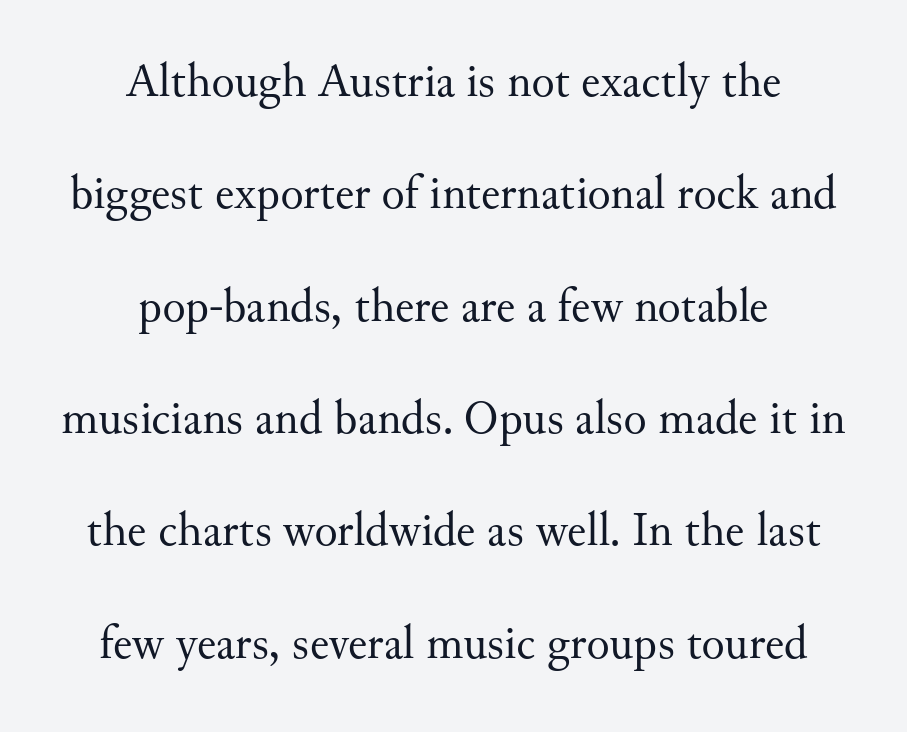
The image shows 48 px regular-weight serif type, upright; set centered, loose line spacing (2.34x), normal letter spacing, not underlined; medium stroke contrast and a small x-height.
